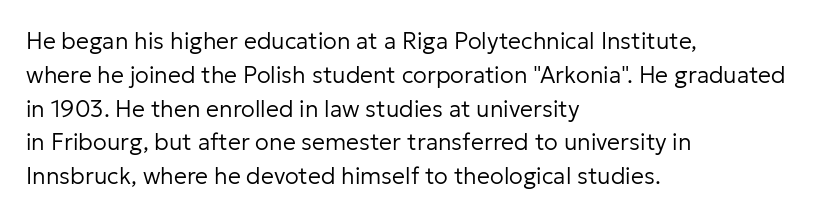
Q: Is the text bold? A: No.
Q: Is the text italic (slanted)? A: No, it is upright.
Q: Is the text underlined? A: No.
Q: How is the paragraph aligned? A: Left-aligned.
Q: Is the spacing between letters normal or unusually wide? A: Normal.
Q: Is the spacing between lines tight, normal or loose? A: Normal.
